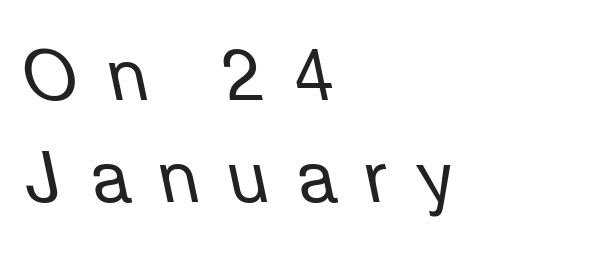
{"italic": "yes", "lean": "left", "slant_degrees": 12, "bold": "no", "weight": "regular", "width": "normal", "stroke_contrast": "low", "x_height": "medium", "monospaced": "no", "underline": "no", "align": "left", "line_spacing": "normal", "line_spacing_ratio": 1.44, "letter_spacing": "wide", "letter_spacing_em": 0.42, "glyph_px": 71}
